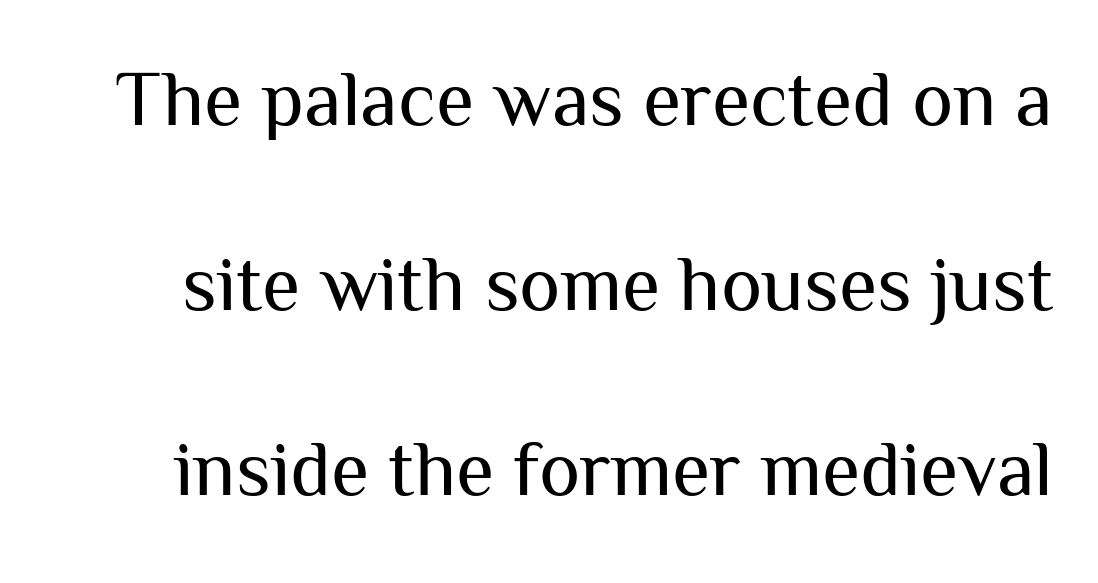
{"serif": "no", "italic": "no", "bold": "no", "weight": "regular", "width": "normal", "stroke_contrast": "medium", "x_height": "medium", "monospaced": "no", "underline": "no", "line_spacing": "loose", "line_spacing_ratio": 2.37, "letter_spacing": "normal", "letter_spacing_em": 0.0, "glyph_px": 78}
